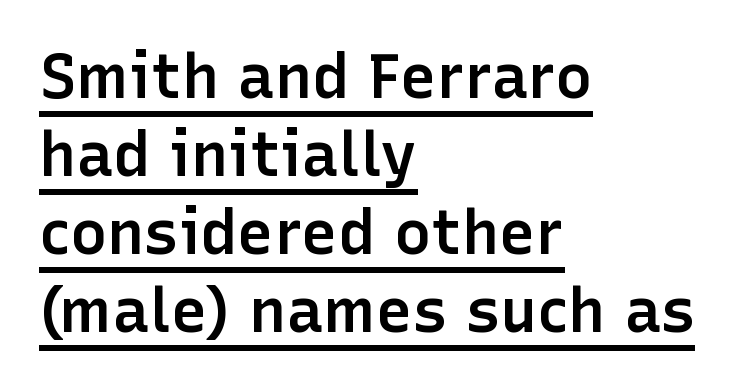
{"serif": "no", "italic": "no", "bold": "semi", "weight": "semibold", "width": "normal", "stroke_contrast": "low", "x_height": "medium", "monospaced": "no", "underline": "yes", "align": "left", "line_spacing": "normal", "line_spacing_ratio": 1.26, "letter_spacing": "normal", "letter_spacing_em": 0.0, "glyph_px": 62}
